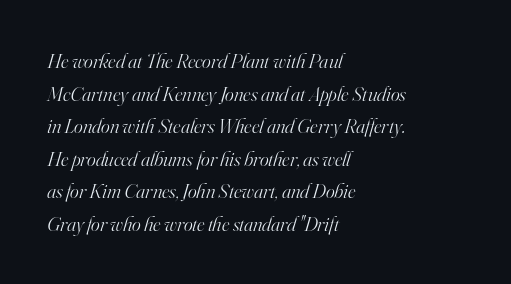
The image shows 21 px text type, italic (leaning right); set left-aligned, normal line spacing (1.55x), normal letter spacing, not underlined.
